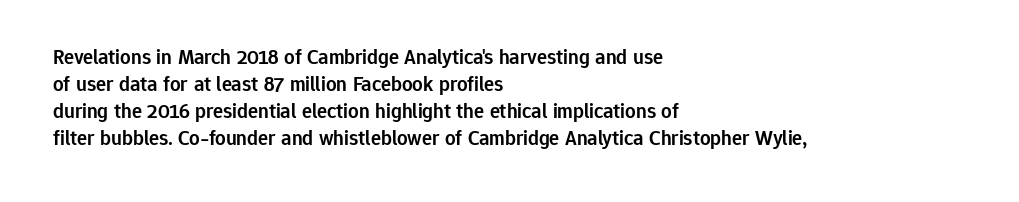
The image shows 21 px text type, upright; set left-aligned, normal line spacing (1.28x), normal letter spacing, not underlined.
